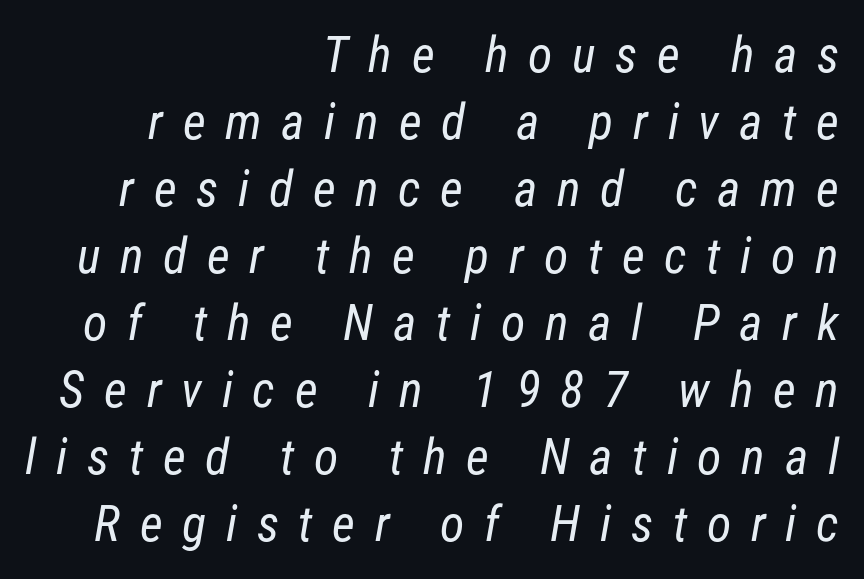
{"serif": "no", "bold": "no", "weight": "regular", "width": "condensed", "stroke_contrast": "low", "x_height": "medium", "monospaced": "no", "underline": "no", "align": "right", "line_spacing": "normal", "line_spacing_ratio": 1.34, "letter_spacing": "wide", "letter_spacing_em": 0.39, "glyph_px": 50}
